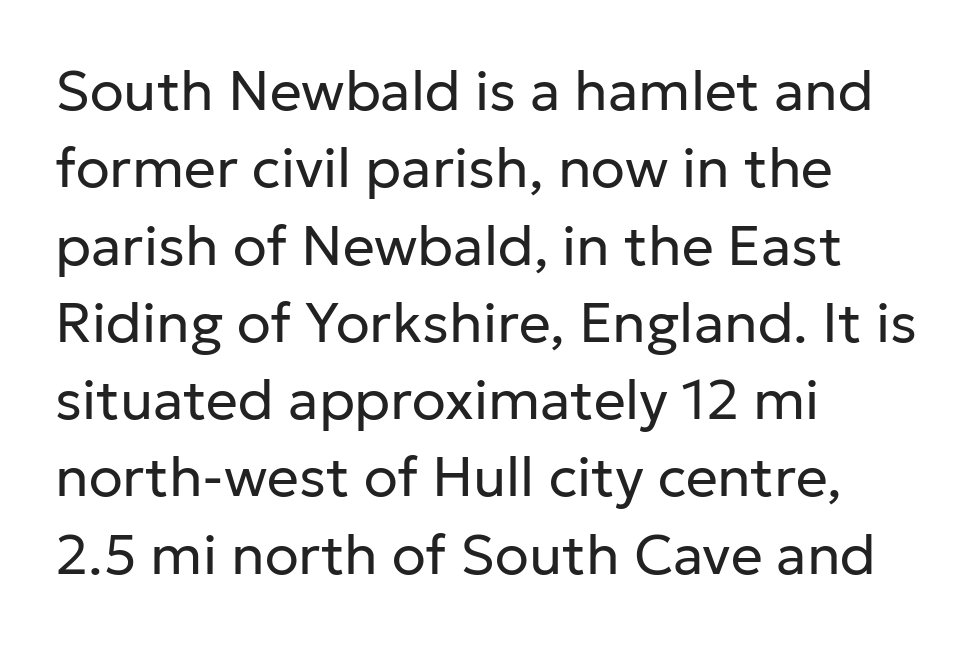
{"serif": "no", "italic": "no", "bold": "no", "weight": "regular", "width": "normal", "stroke_contrast": "low", "x_height": "medium", "monospaced": "no", "underline": "no", "align": "left", "line_spacing": "normal", "line_spacing_ratio": 1.38, "letter_spacing": "normal", "letter_spacing_em": 0.0, "glyph_px": 56}
